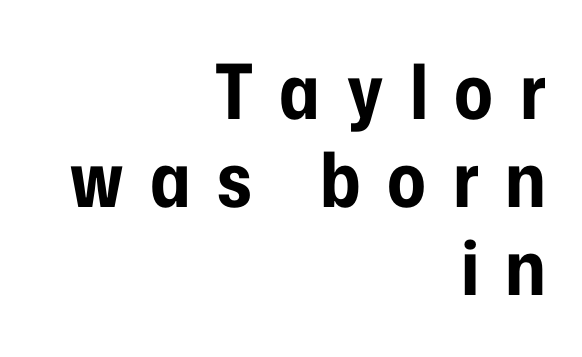
The face used here is proportionally spaced, like ordinary book or web type. The letters carry no serifs — their stems end cleanly without finishing strokes. A student would call this right alignment; a typographer would say flush right, rag left. This rendering features lettering with no underline. The font is running at its bold setting. The type sits square on the baseline with zero lean.
